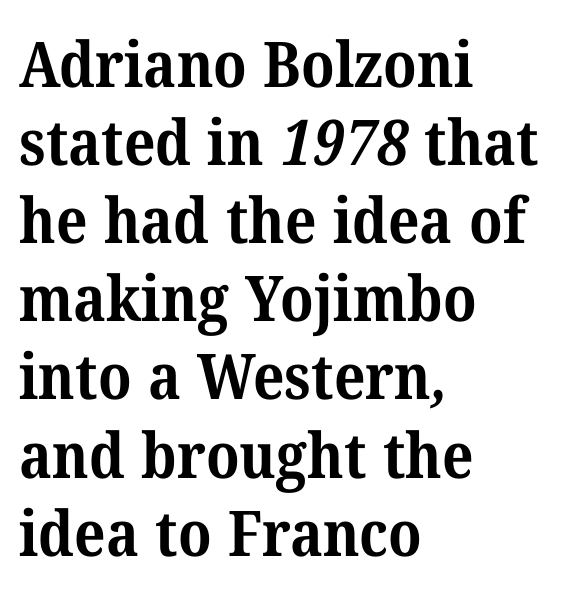
The image shows 63 px bold serif type; set left-aligned, line spacing 1.24x, normal letter spacing, not underlined; medium stroke contrast and a medium x-height.
